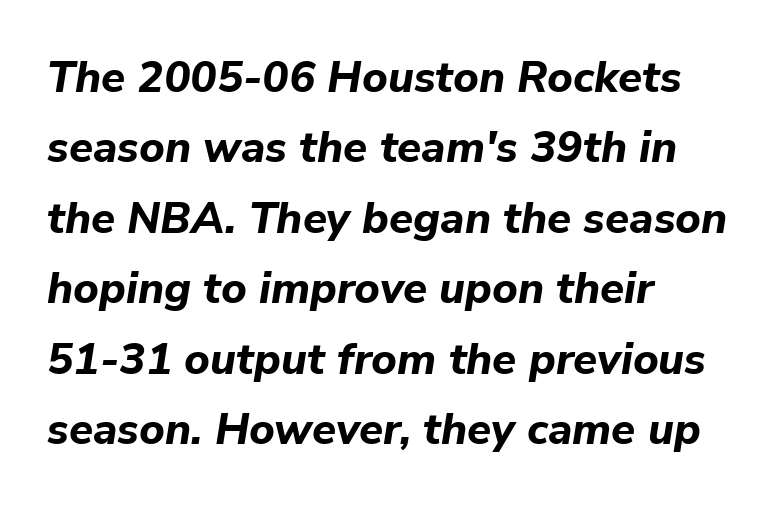
Proportional: the letters do not fall into vertical columns. This sample is left-justified, so line endings fall wherever the words run out. Descenders hang freely into open space. Plenty of ink on the page — the face is bold. Each word holds together tightly as a unit, with standard inter-letter gaps.
